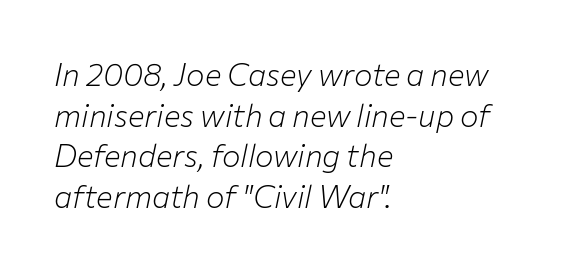
{"italic": "yes", "lean": "right", "slant_degrees": 12, "bold": "no", "weight": "light", "width": "normal", "stroke_contrast": "low", "x_height": "medium", "monospaced": "no", "underline": "no", "align": "left", "line_spacing": "normal", "line_spacing_ratio": 1.31, "letter_spacing": "normal", "letter_spacing_em": 0.0, "glyph_px": 31}
